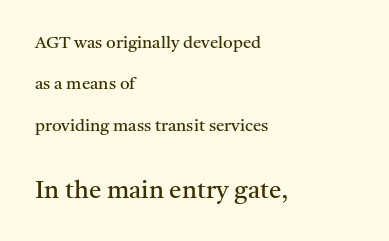
{"italic": "no", "bold": "no", "underline": "no", "align": "left", "line_spacing": "loose", "line_spacing_ratio": 2.44, "letter_spacing": "normal", "letter_spacing_em": 0.0, "larger_block": "second", "size_ratio": 1.47, "glyph_px": 25}
